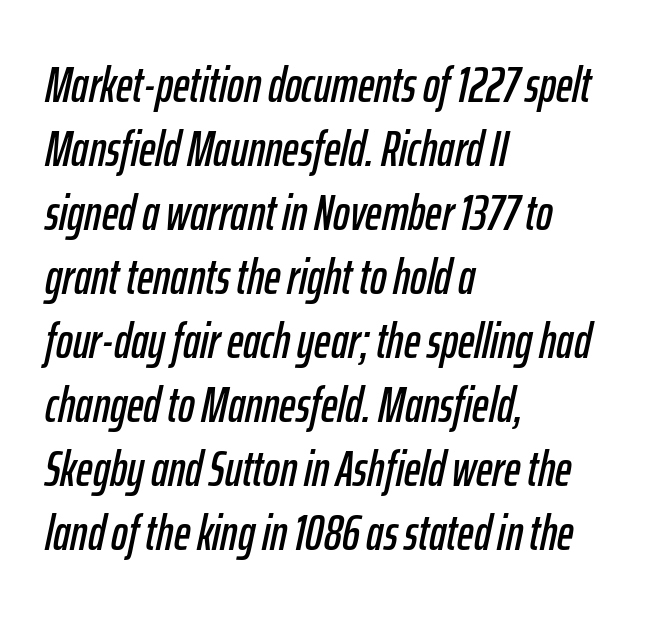
{"italic": "yes", "lean": "right", "slant_degrees": 12, "width": "condensed", "stroke_contrast": "low", "x_height": "medium", "monospaced": "no", "underline": "no", "align": "left", "line_spacing": "normal", "line_spacing_ratio": 1.28, "letter_spacing": "normal", "letter_spacing_em": 0.0, "glyph_px": 50}
